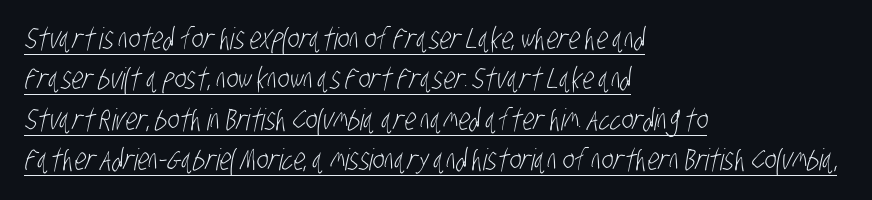
{"serif": "no", "bold": "no", "weight": "light", "width": "condensed", "stroke_contrast": "low", "x_height": "large", "monospaced": "no", "underline": "yes", "align": "left", "line_spacing": "normal", "line_spacing_ratio": 1.35, "letter_spacing": "normal", "letter_spacing_em": 0.0, "glyph_px": 30}
